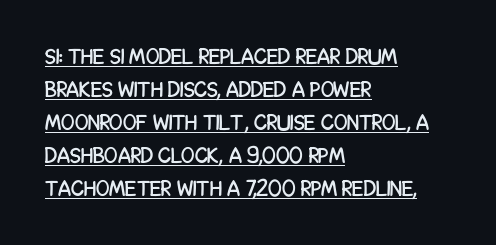
The image shows 22 px text type, upright; set left-aligned, normal line spacing (1.5x), normal letter spacing, underlined.
